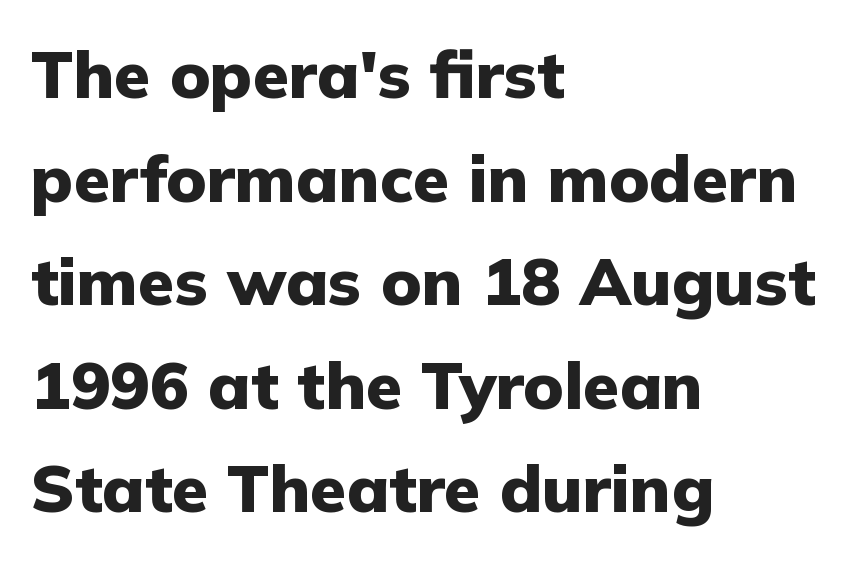
Any mark beneath the type? The region is blank. Unlike a traditional serif, this face leaves its strokes unadorned. Compared with a centered layout, this one pins lines to the left instead. The face used here is rendered with its standard letterfit. I'd describe the lettering as bold — thick and assertive. Think of a printed novel: that variable character pitch is what you see here.
